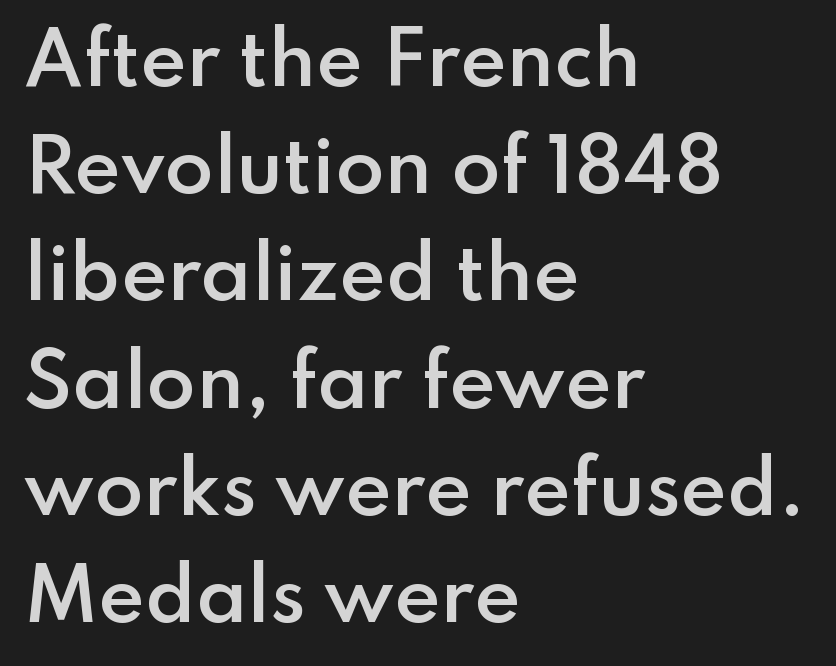
{"serif": "no", "italic": "no", "bold": "semi", "weight": "semibold", "width": "normal", "stroke_contrast": "low", "x_height": "small", "monospaced": "no", "underline": "no", "align": "left", "line_spacing": "normal", "line_spacing_ratio": 1.51, "letter_spacing": "normal", "letter_spacing_em": 0.0, "glyph_px": 71}
